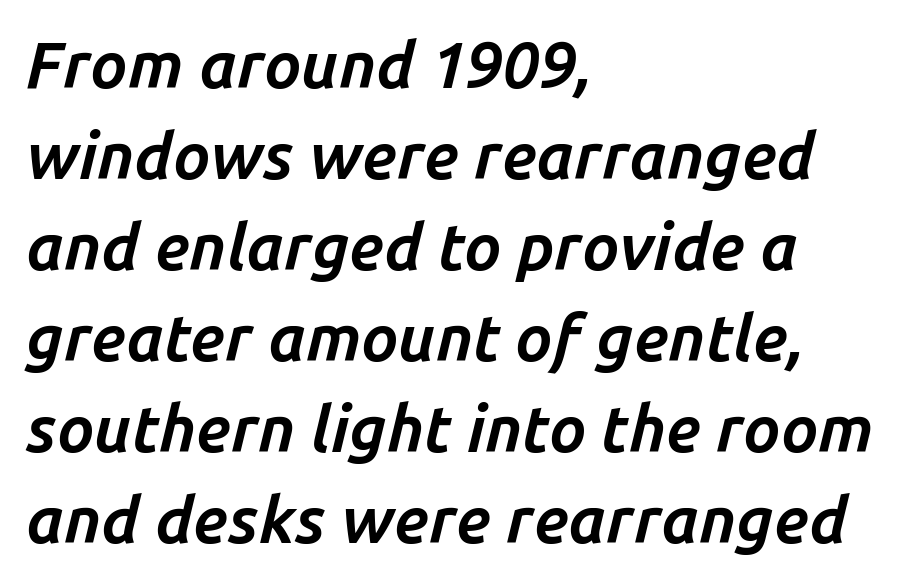
The image shows 65 px bold type, italic (leaning right); set left-aligned, normal line spacing (1.4x), normal letter spacing, not underlined; low stroke contrast and a medium x-height.
